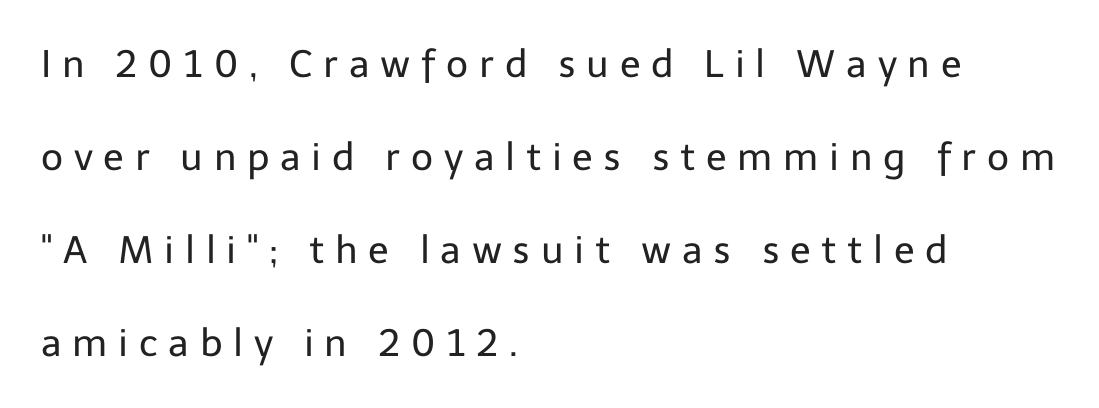
The image shows 38 px regular-weight sans-serif type, upright; set left-aligned, loose line spacing (2.45x), unusually wide letter spacing (+0.28 em), not underlined; low stroke contrast and a medium x-height.
